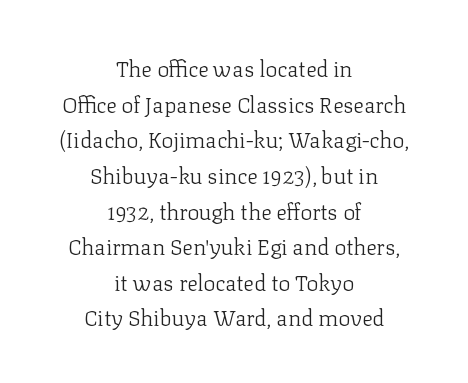
Q: Is the text bold? A: No.
Q: Is the text italic (slanted)? A: No, it is upright.
Q: Is the text underlined? A: No.
Q: How is the paragraph aligned? A: Centered.
Q: Is the spacing between letters normal or unusually wide? A: Normal.
Q: Is the spacing between lines tight, normal or loose? A: Normal.
